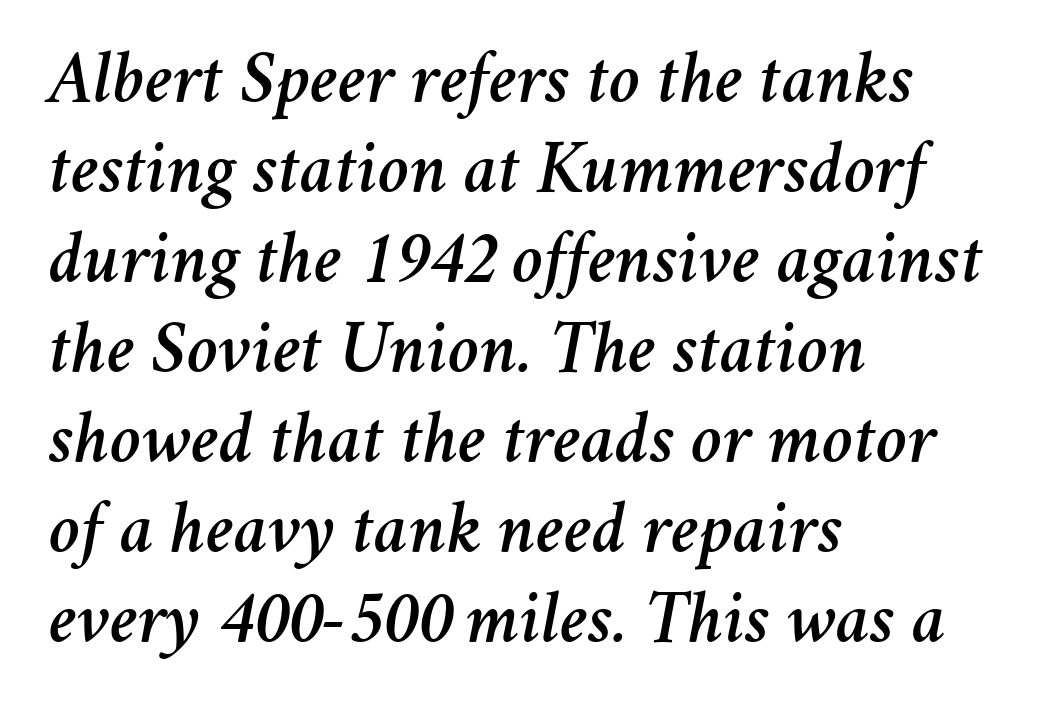
{"italic": "yes", "lean": "right", "slant_degrees": 11, "width": "normal", "stroke_contrast": "medium", "x_height": "medium", "monospaced": "no", "underline": "no", "align": "left", "line_spacing_ratio": 1.2, "letter_spacing": "normal", "letter_spacing_em": 0.0, "glyph_px": 75}
